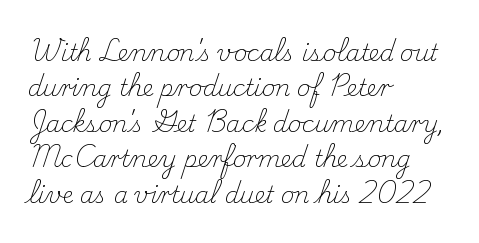
Q: Is the text bold? A: No.
Q: Is the text italic (slanted)? A: Yes.
Q: Is the text underlined? A: No.
Q: How is the paragraph aligned? A: Left-aligned.
Q: Is the spacing between letters normal or unusually wide? A: Normal.
Q: Is the spacing between lines tight, normal or loose? A: Normal.
